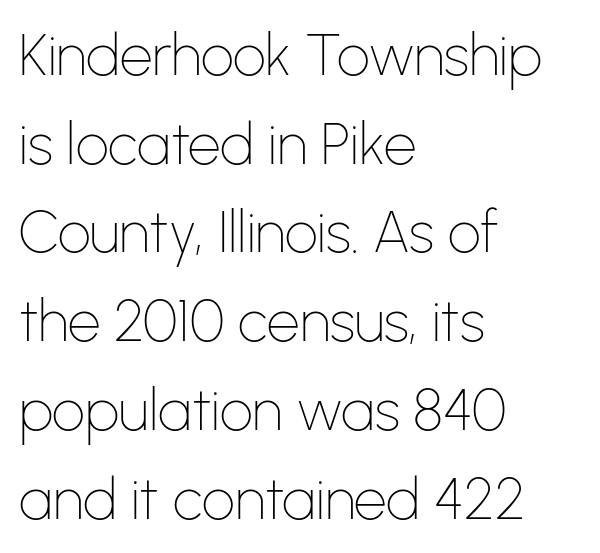
Q: Is the text bold? A: No.
Q: Is the text italic (slanted)? A: No, it is upright.
Q: Is the typeface a serif or a sans-serif typeface? A: Sans-serif.
Q: Is the text underlined? A: No.
Q: How is the paragraph aligned? A: Left-aligned.
Q: Is the spacing between letters normal or unusually wide? A: Normal.
Q: Is the spacing between lines tight, normal or loose? A: Normal.
Q: Width (condensed, normal, or wide)? A: Normal.
Q: Stroke contrast? A: Low.
Q: x-height? A: Medium.
Q: Monospaced? A: No.
